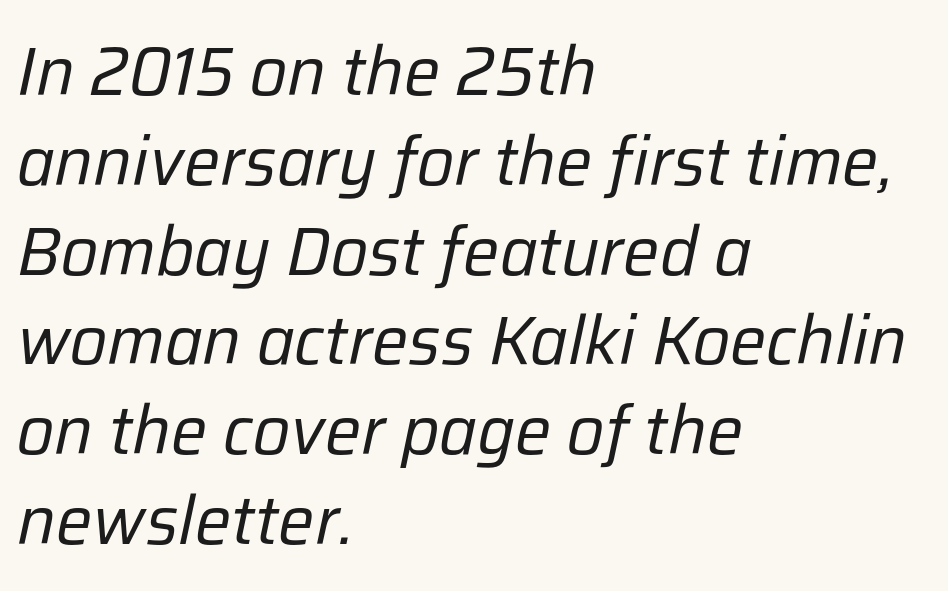
The image shows 68 px regular-weight type, italic (leaning right); set left-aligned, normal line spacing (1.32x), normal letter spacing, not underlined; low stroke contrast and a medium x-height.
